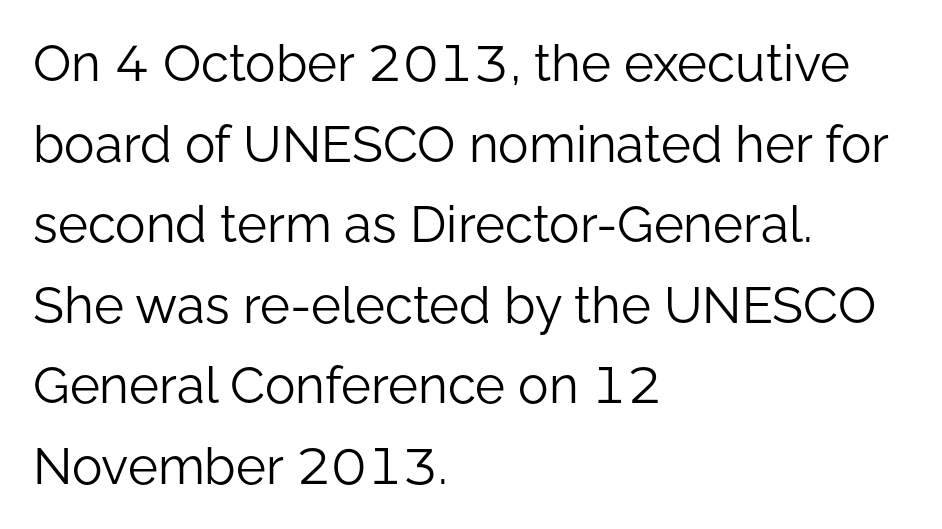
The image shows 51 px light sans-serif type, upright; set left-aligned, normal line spacing (1.58x), normal letter spacing, not underlined; low stroke contrast and a medium x-height.
